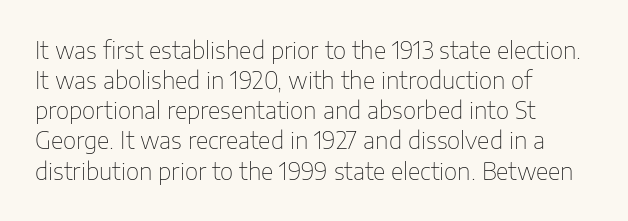
Q: Is the text bold? A: No.
Q: Is the text italic (slanted)? A: No, it is upright.
Q: Is the text underlined? A: No.
Q: How is the paragraph aligned? A: Left-aligned.
Q: Is the spacing between letters normal or unusually wide? A: Normal.
Q: Is the spacing between lines tight, normal or loose? A: Normal.
